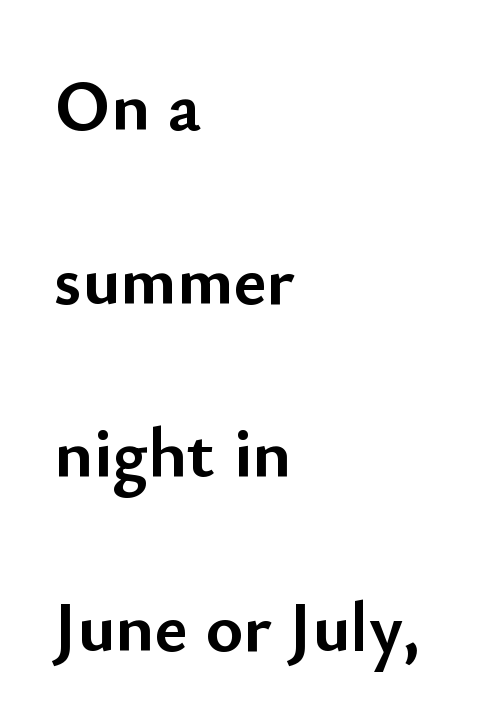
The font is running at its bold setting. Examine the stroke ends and you'll find no serifs. You could fit nearly another row in the gap between these rows. The axis of the letterforms is exactly vertical.
